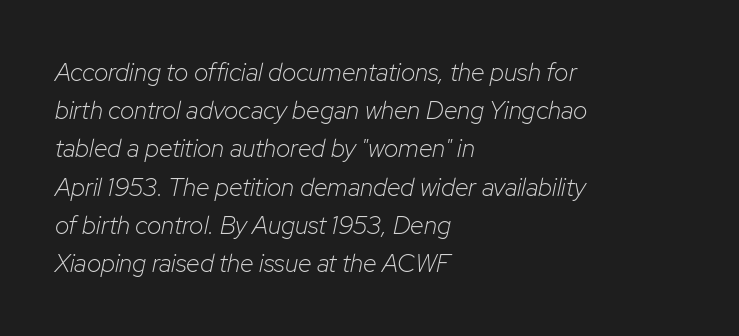
The baseline area is clear. Observe the lean: these are italic letterforms. Standard letterfit; no display-style spreading of the glyphs. Reading down the column, the eye jumps a familiar distance to each next line.
